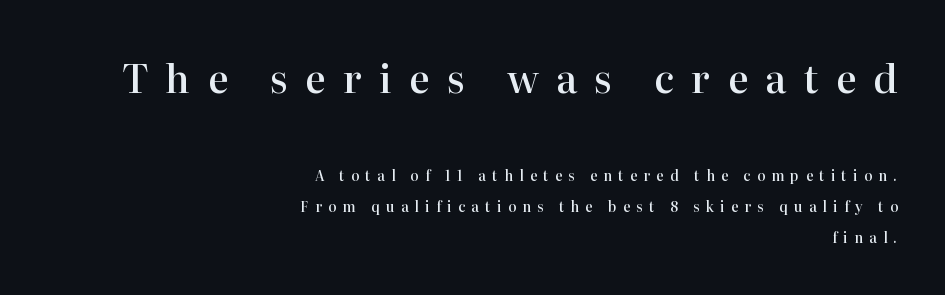
Q: Is the text bold? A: Semi-bold.
Q: Is the text italic (slanted)? A: No, it is upright.
Q: Is the typeface a serif or a sans-serif typeface? A: Serif.
Q: Is the text underlined? A: No.
Q: How is the paragraph aligned? A: Right-aligned.
Q: Is the spacing between letters normal or unusually wide? A: Unusually wide.
Q: Is the spacing between lines tight, normal or loose? A: Loose.
Q: Which block of text is set in a larger size, the first (top) or the second (bottom)? A: The first (top) one.
Q: Width (condensed, normal, or wide)? A: Normal.
Q: Stroke contrast? A: High.
Q: x-height? A: Medium.
Q: Monospaced? A: No.
